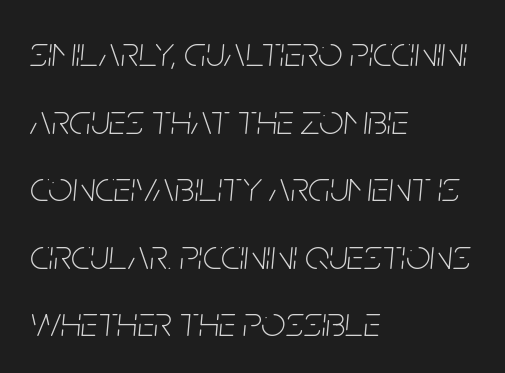
{"italic": "yes", "lean": "right", "slant_degrees": 5, "bold": "no", "weight": "thin", "width": "condensed", "stroke_contrast": "low", "x_height": "large", "monospaced": "no", "underline": "no", "align": "left", "line_spacing": "normal", "line_spacing_ratio": 1.57, "letter_spacing": "normal", "letter_spacing_em": 0.0, "glyph_px": 43}
